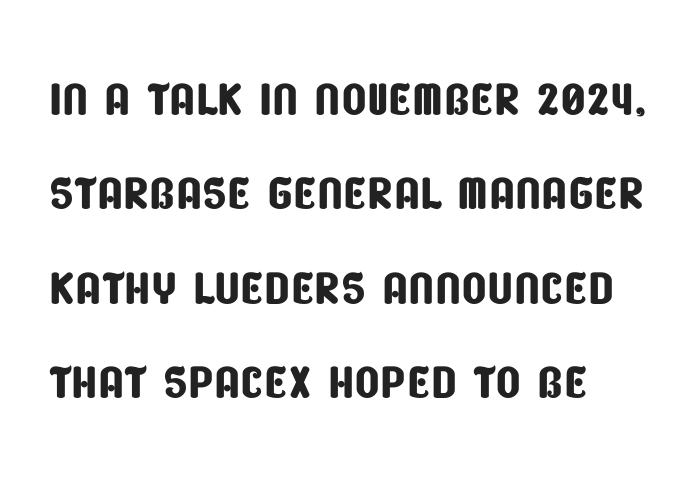
The image shows 66 px condensed sans-serif type; set left-aligned, normal line spacing (1.43x), normal letter spacing, not underlined; low stroke contrast and a large x-height.
